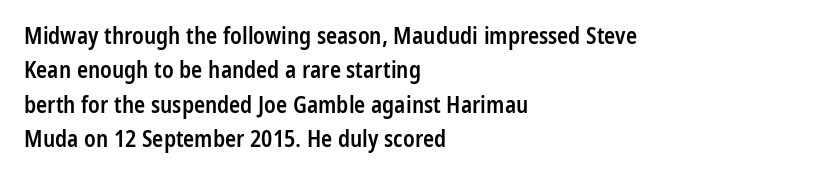
{"italic": "no", "bold": "semi", "underline": "no", "align": "left", "line_spacing": "normal", "line_spacing_ratio": 1.49, "letter_spacing": "normal", "letter_spacing_em": 0.0, "glyph_px": 23}
